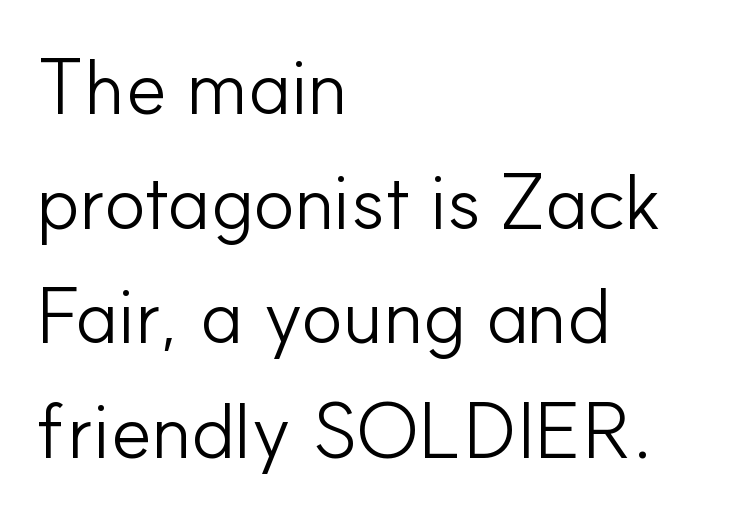
{"serif": "no", "italic": "no", "bold": "no", "weight": "light", "width": "normal", "stroke_contrast": "low", "x_height": "small", "monospaced": "no", "underline": "no", "align": "left", "line_spacing": "normal", "line_spacing_ratio": 1.47, "letter_spacing": "normal", "letter_spacing_em": 0.0, "glyph_px": 78}
